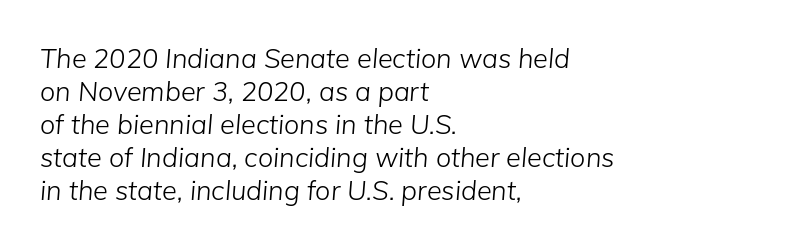
The image shows 27 px text type, italic (leaning right); set left-aligned, line spacing 1.22x, normal letter spacing, not underlined.
